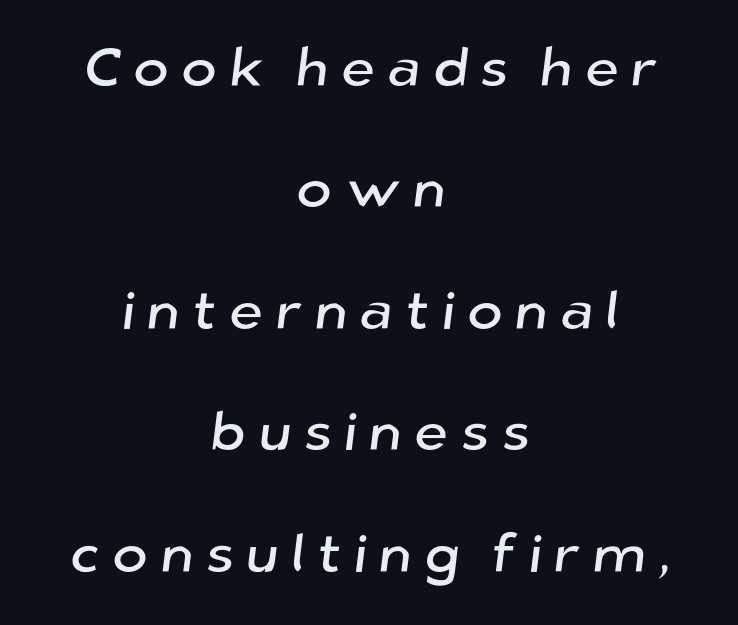
The image shows 54 px sans-serif type; set centered, loose line spacing (2.25x), unusually wide letter spacing (+0.22 em), not underlined; low stroke contrast and a medium x-height.
